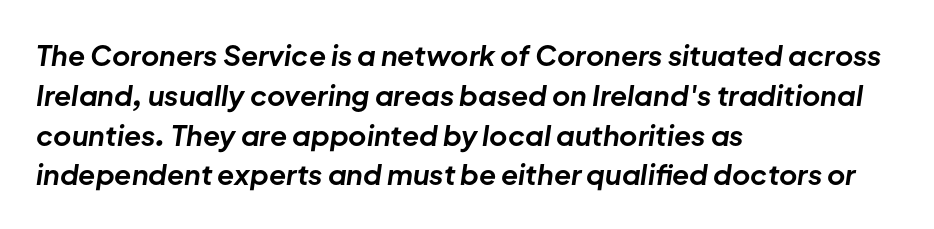
Q: Is the text bold? A: Yes.
Q: Is the text italic (slanted)? A: Yes, it leans right by about 8 degrees.
Q: Is the text underlined? A: No.
Q: How is the paragraph aligned? A: Left-aligned.
Q: Is the spacing between letters normal or unusually wide? A: Normal.
Q: Is the spacing between lines tight, normal or loose? A: Normal.
Q: Width (condensed, normal, or wide)? A: Normal.
Q: Stroke contrast? A: Low.
Q: x-height? A: Medium.
Q: Monospaced? A: No.
